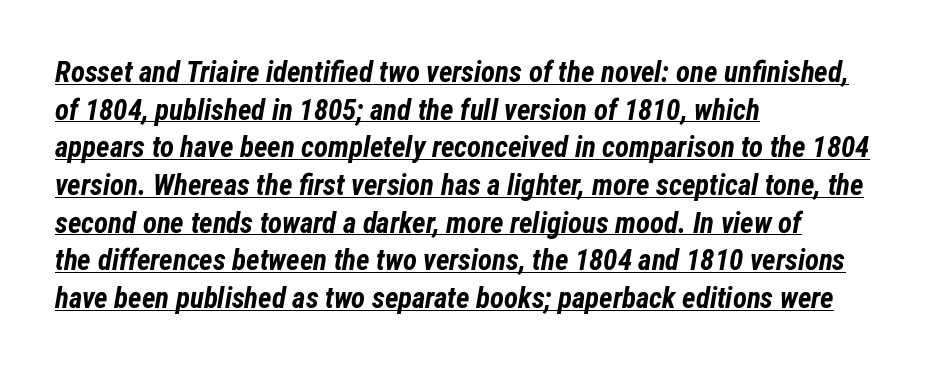
{"italic": "yes", "lean": "right", "slant_degrees": 12, "bold": "yes", "weight": "bold", "width": "condensed", "stroke_contrast": "low", "x_height": "medium", "monospaced": "no", "underline": "yes", "align": "left", "line_spacing": "normal", "line_spacing_ratio": 1.3, "letter_spacing": "normal", "letter_spacing_em": 0.0, "glyph_px": 29}
